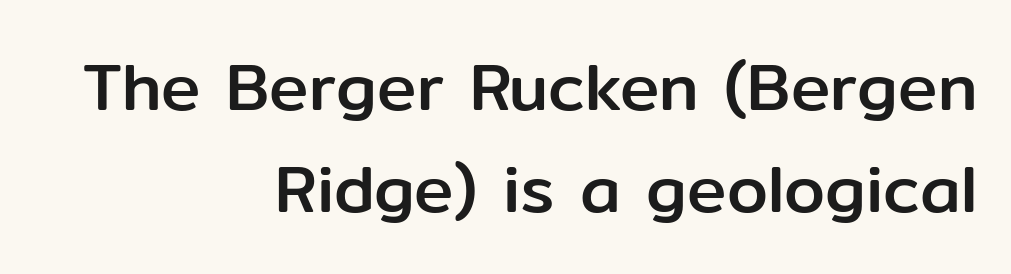
Q: Is the text italic (slanted)? A: No, it is upright.
Q: Is the typeface a serif or a sans-serif typeface? A: Sans-serif.
Q: Is the text underlined? A: No.
Q: How is the paragraph aligned? A: Right-aligned.
Q: Is the spacing between letters normal or unusually wide? A: Normal.
Q: Is the spacing between lines tight, normal or loose? A: Normal.
Q: Width (condensed, normal, or wide)? A: Normal.
Q: Stroke contrast? A: Low.
Q: x-height? A: Medium.
Q: Monospaced? A: No.
